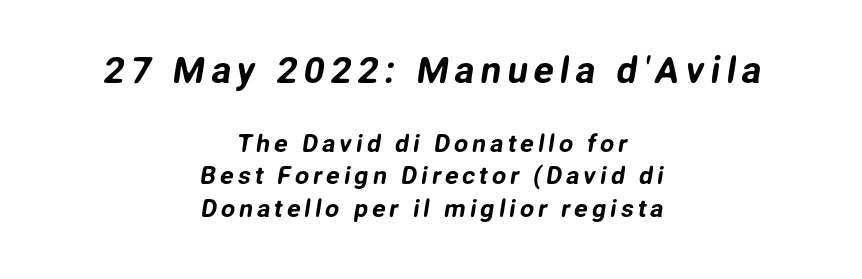
Q: Is the typeface a serif or a sans-serif typeface? A: Sans-serif.
Q: Is the text underlined? A: No.
Q: How is the paragraph aligned? A: Centered.
Q: Is the spacing between lines tight, normal or loose? A: Normal.
Q: Which block of text is set in a larger size, the first (top) or the second (bottom)? A: The first (top) one.
Q: Width (condensed, normal, or wide)? A: Normal.
Q: Stroke contrast? A: Low.
Q: x-height? A: Medium.
Q: Monospaced? A: No.
